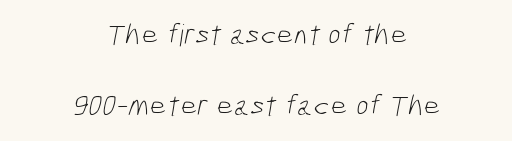
Q: Is the text bold? A: No.
Q: Is the typeface a serif or a sans-serif typeface? A: Sans-serif.
Q: Is the text underlined? A: No.
Q: How is the paragraph aligned? A: Centered.
Q: Is the spacing between letters normal or unusually wide? A: Normal.
Q: Is the spacing between lines tight, normal or loose? A: Loose.
Q: Width (condensed, normal, or wide)? A: Condensed.
Q: Stroke contrast? A: Low.
Q: x-height? A: Medium.
Q: Monospaced? A: No.
